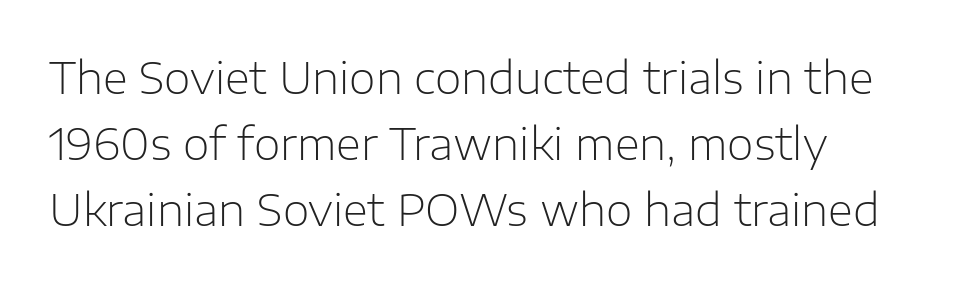
Q: Is the text bold? A: No.
Q: Is the text italic (slanted)? A: No, it is upright.
Q: Is the typeface a serif or a sans-serif typeface? A: Sans-serif.
Q: Is the text underlined? A: No.
Q: How is the paragraph aligned? A: Left-aligned.
Q: Is the spacing between letters normal or unusually wide? A: Normal.
Q: Is the spacing between lines tight, normal or loose? A: Normal.
Q: Width (condensed, normal, or wide)? A: Normal.
Q: Stroke contrast? A: Low.
Q: x-height? A: Medium.
Q: Monospaced? A: No.
